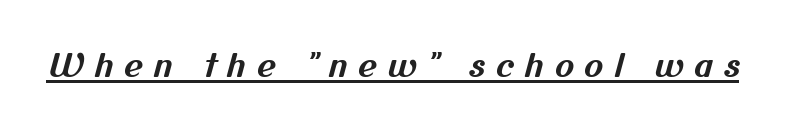
{"serif": "no", "bold": "yes", "weight": "bold", "width": "normal", "stroke_contrast": "medium", "x_height": "medium", "monospaced": "no", "underline": "yes", "letter_spacing": "wide", "letter_spacing_em": 0.33, "glyph_px": 32}
